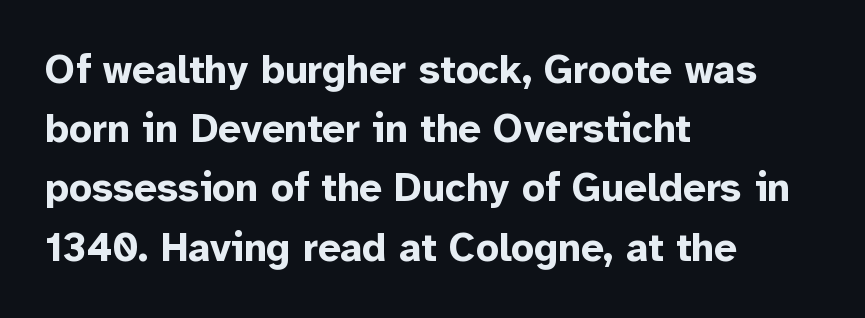
The image shows 40 px bold sans-serif type, upright; set left-aligned, normal line spacing (1.48x), normal letter spacing, not underlined; low stroke contrast and a medium x-height.
